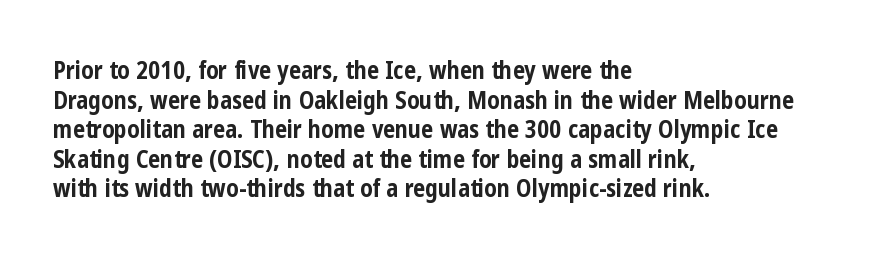
Q: Is the text bold? A: Yes.
Q: Is the text italic (slanted)? A: No, it is upright.
Q: Is the text underlined? A: No.
Q: How is the paragraph aligned? A: Left-aligned.
Q: Is the spacing between letters normal or unusually wide? A: Normal.
